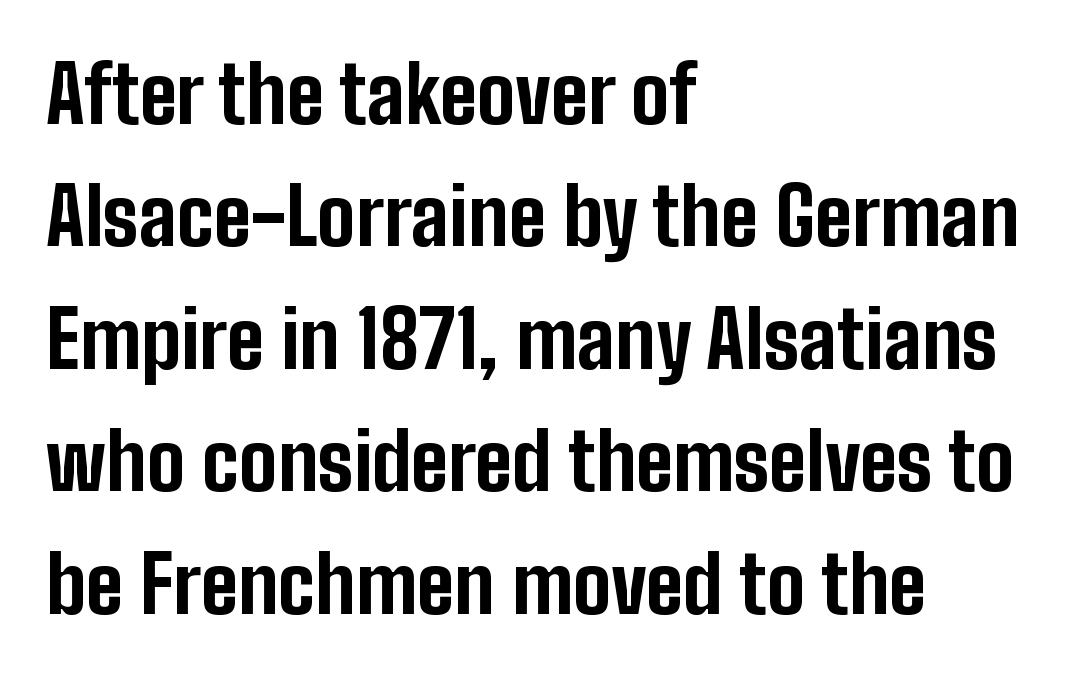
The image shows 79 px bold, condensed sans-serif type, upright; set left-aligned, normal line spacing (1.55x), normal letter spacing, not underlined; low stroke contrast and a medium x-height.
